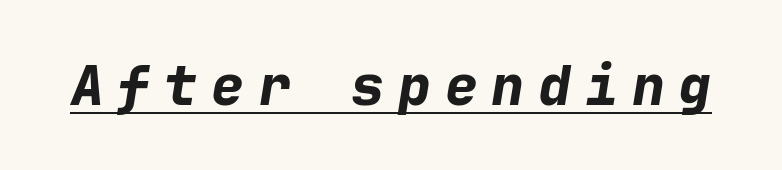
The image shows 55 px bold type, italic (leaning right), monospaced; set unusually wide letter spacing (+0.25 em), underlined; low stroke contrast and a medium x-height.
